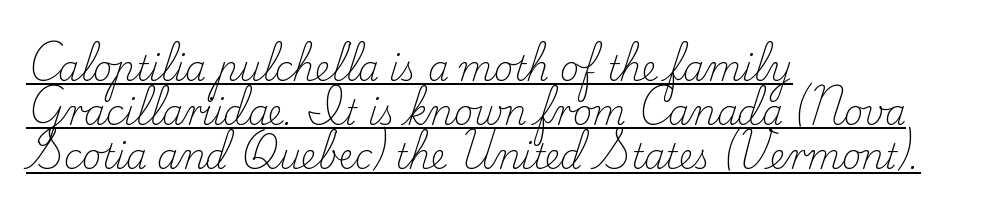
{"serif": "yes", "bold": "no", "weight": "light", "width": "normal", "stroke_contrast": "low", "x_height": "small", "monospaced": "no", "underline": "yes", "align": "left", "line_spacing": "normal", "line_spacing_ratio": 1.3, "letter_spacing": "normal", "letter_spacing_em": 0.0, "glyph_px": 34}
